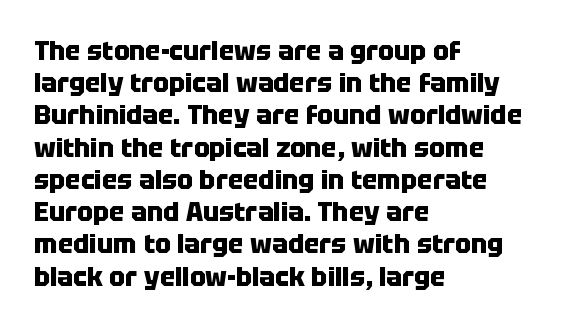
Descenders hang freely into open space. Rendered with straight, roman letterforms. The strokes are fattened all the way to bold. This rendering uses left alignment, leaving the right contour irregular.
